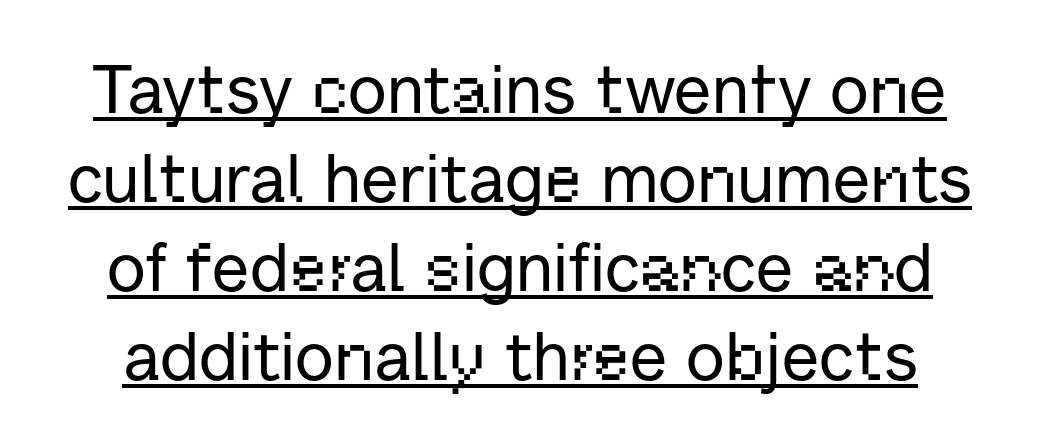
The image shows 68 px sans-serif type, upright; set normal line spacing (1.31x), normal letter spacing, underlined; low stroke contrast and a medium x-height.
